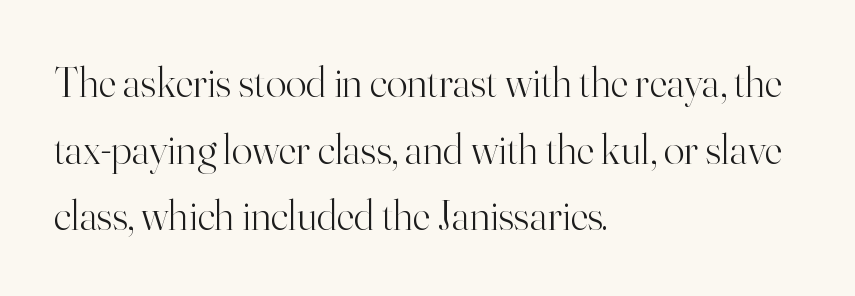
Q: Is the text bold? A: No.
Q: Is the text italic (slanted)? A: No, it is upright.
Q: Is the typeface a serif or a sans-serif typeface? A: Serif.
Q: Is the text underlined? A: No.
Q: How is the paragraph aligned? A: Left-aligned.
Q: Is the spacing between letters normal or unusually wide? A: Normal.
Q: Is the spacing between lines tight, normal or loose? A: Normal.
Q: Width (condensed, normal, or wide)? A: Normal.
Q: Stroke contrast? A: High.
Q: x-height? A: Small.
Q: Monospaced? A: No.
